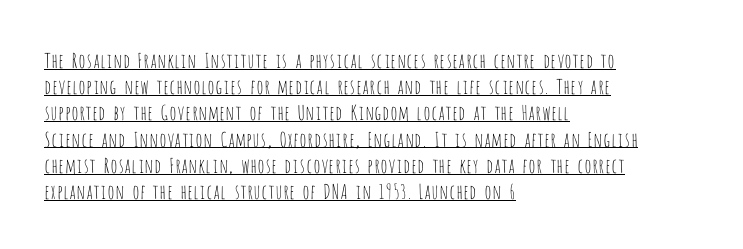
Q: Is the text bold? A: No.
Q: Is the text italic (slanted)? A: No, it is upright.
Q: Is the text underlined? A: Yes.
Q: How is the paragraph aligned? A: Left-aligned.
Q: Is the spacing between letters normal or unusually wide? A: Normal.
Q: Is the spacing between lines tight, normal or loose? A: Normal.
